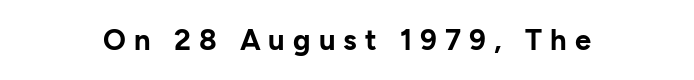
The image shows 29 px bold sans-serif type, upright; set unusually wide letter spacing (+0.28 em), not underlined; low stroke contrast and a medium x-height.
